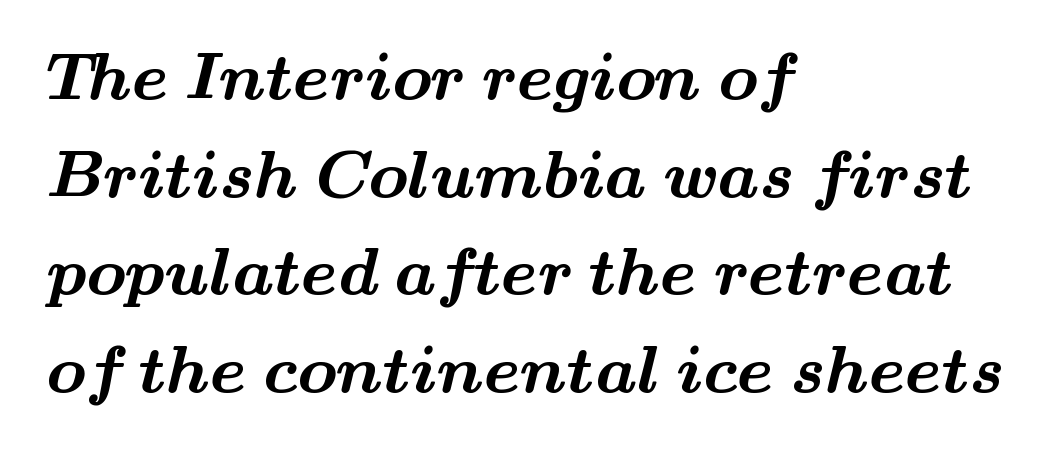
The image shows 66 px bold, wide serif type; set left-aligned, normal line spacing (1.48x), normal letter spacing, not underlined; medium stroke contrast and a small x-height.
